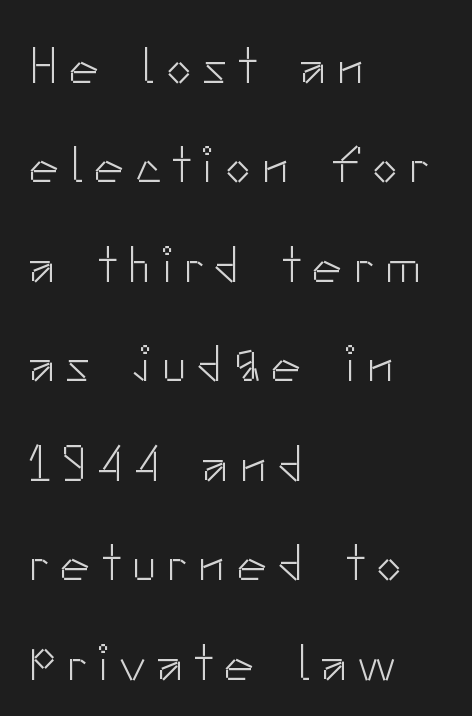
The image shows 50 px light sans-serif type, upright; set left-aligned, loose line spacing (1.99x), unusually wide letter spacing (+0.23 em), not underlined; low stroke contrast and a small x-height.
